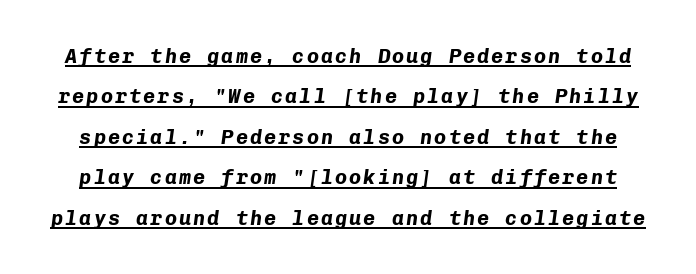
Q: Is the text bold? A: Yes.
Q: Is the text italic (slanted)? A: Yes, it leans right by about 8 degrees.
Q: Is the text underlined? A: Yes.
Q: Is the spacing between lines tight, normal or loose? A: Loose.
